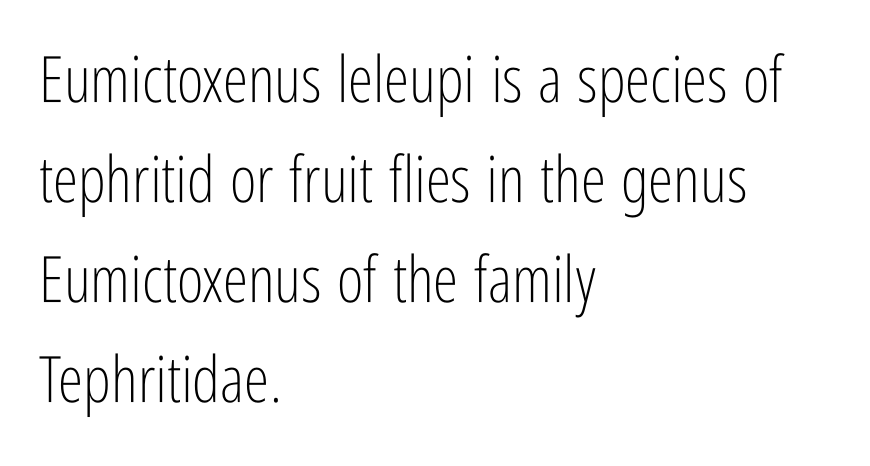
In terms of letterspacing, this is plain default setting. Varying glyph widths throughout — classic text-font behaviour. The space beneath each line is pristine and unruled. To sum up the face: it is a sans, with no serifs.
